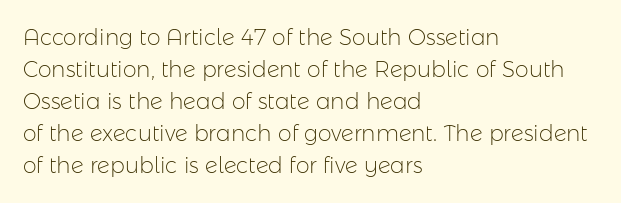
Weight: in the light-to-regular range. These lines keep a tight, regular rhythm from letter to letter. Any mark beneath the type? The region is blank. Left-aligned paragraph, ragged on the right. If you drew a line through each stem, it would be perfectly vertical. Honestly, the row spacing looks completely unremarkable.
